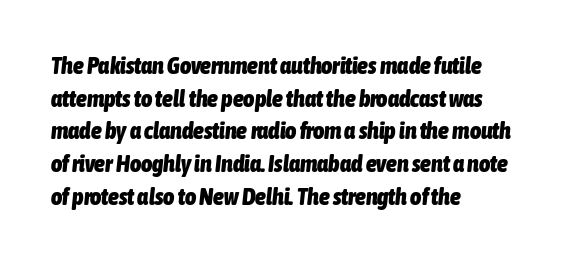
The image shows 24 px bold type, italic (leaning right); set left-aligned, normal line spacing (1.36x), normal letter spacing, not underlined.
